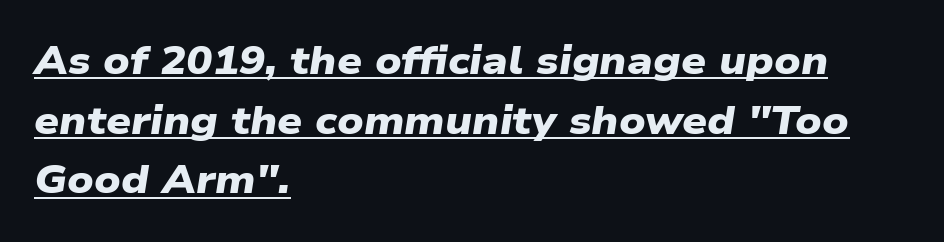
Is this a fixed-width face? No — the glyphs have proportional, varying widths. Between one letter and the next there's only the usual sliver of space. These words are printed bold, with thick strokes throughout. Typographically, this falls in the sans-serif category.
